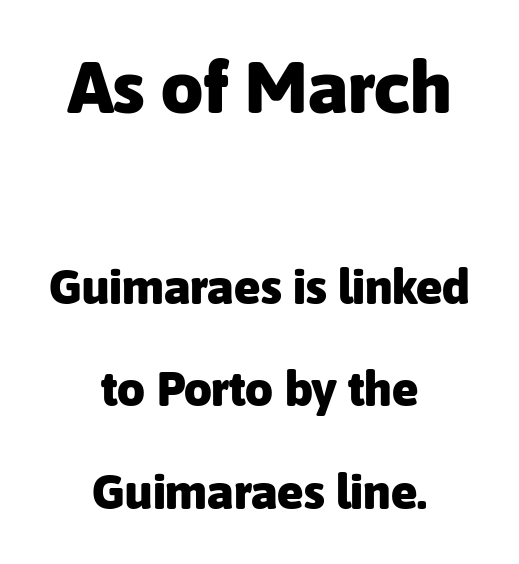
How would I describe the line gaps? Wide and relaxed. Of the two passages, the one on top uses the larger point size. A centered setting, common on invitations and titles, is used for this passage. Think of a printed novel: that variable character pitch is what you see here. Quick note: underline off. The characters look thick and weighty, a clear bold.
